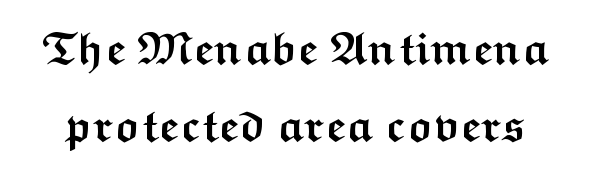
Q: Is the text bold? A: Yes.
Q: Is the text italic (slanted)? A: No, it is upright.
Q: Is the typeface a serif or a sans-serif typeface? A: Sans-serif.
Q: Is the text underlined? A: No.
Q: Is the spacing between letters normal or unusually wide? A: Normal.
Q: Width (condensed, normal, or wide)? A: Wide.
Q: Stroke contrast? A: Medium.
Q: x-height? A: Medium.
Q: Monospaced? A: No.
